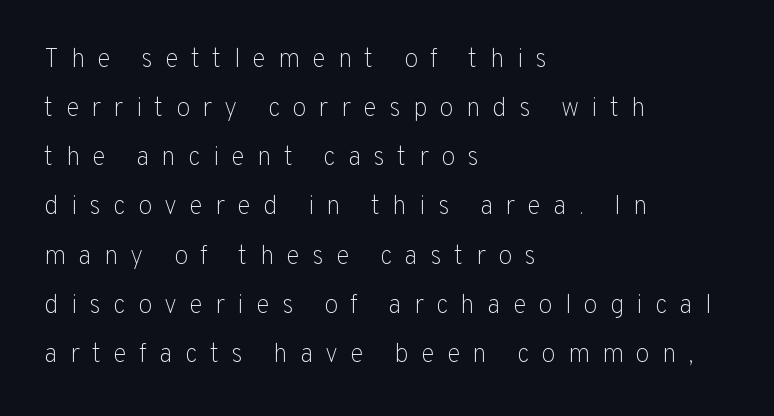
Q: Is the text bold? A: No.
Q: Is the text italic (slanted)? A: No, it is upright.
Q: Is the text underlined? A: No.
Q: How is the paragraph aligned? A: Left-aligned.
Q: Is the spacing between letters normal or unusually wide? A: Unusually wide.
